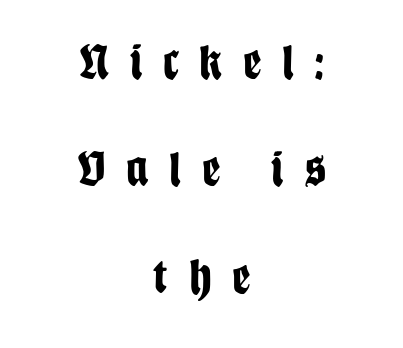
Q: Is the text bold? A: Yes.
Q: Is the text italic (slanted)? A: No, it is upright.
Q: Is the typeface a serif or a sans-serif typeface? A: Sans-serif.
Q: Is the text underlined? A: No.
Q: How is the paragraph aligned? A: Centered.
Q: Is the spacing between letters normal or unusually wide? A: Unusually wide.
Q: Is the spacing between lines tight, normal or loose? A: Loose.
Q: Width (condensed, normal, or wide)? A: Condensed.
Q: Stroke contrast? A: Low.
Q: x-height? A: Large.
Q: Monospaced? A: No.
